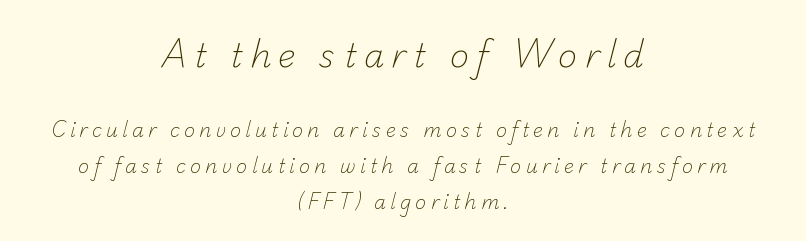
Looks like regular typesetting: each glyph gets only the width it needs. The composition opens big and finishes small. The gap between lines stays unmarked. No chunkiness to these letters — they're not bold. Substantial extra tracking has been applied to these lines. A student would call this center alignment; a typographer would say set centered.
